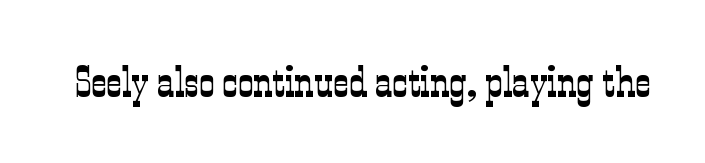
Q: Is the text bold? A: No.
Q: Is the text italic (slanted)? A: No, it is upright.
Q: Is the typeface a serif or a sans-serif typeface? A: Serif.
Q: Is the text underlined? A: No.
Q: Is the spacing between letters normal or unusually wide? A: Normal.
Q: Width (condensed, normal, or wide)? A: Condensed.
Q: Stroke contrast? A: Low.
Q: x-height? A: Medium.
Q: Monospaced? A: No.
